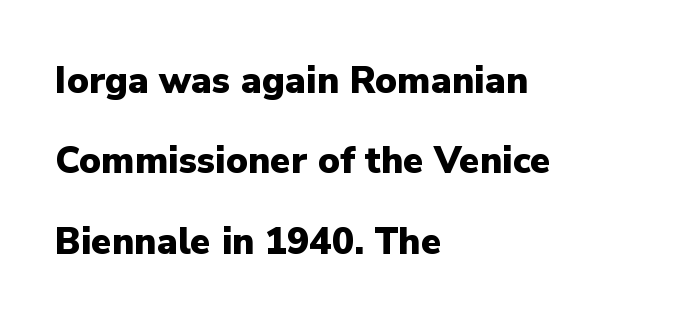
The image shows 37 px heavy sans-serif type, upright; set left-aligned, loose line spacing (2.17x), normal letter spacing, not underlined; low stroke contrast and a medium x-height.
